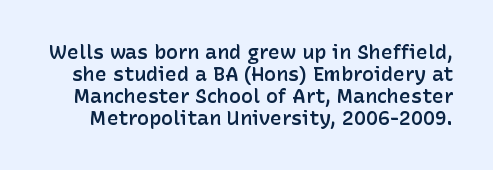
The image shows 20 px text type, upright; set tight line spacing (1.1x), normal letter spacing, not underlined.
